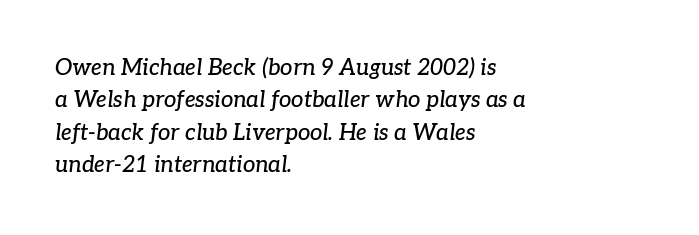
If you drew a line through each stem, it would be angled. The paragraph has a hard left edge and a soft right edge. Is there much room between lines? A standard amount, neither cramped nor airy. Descender tails drop into unmarked territory. Observe the ordinary spacing: letters are neighbours, not strangers.
